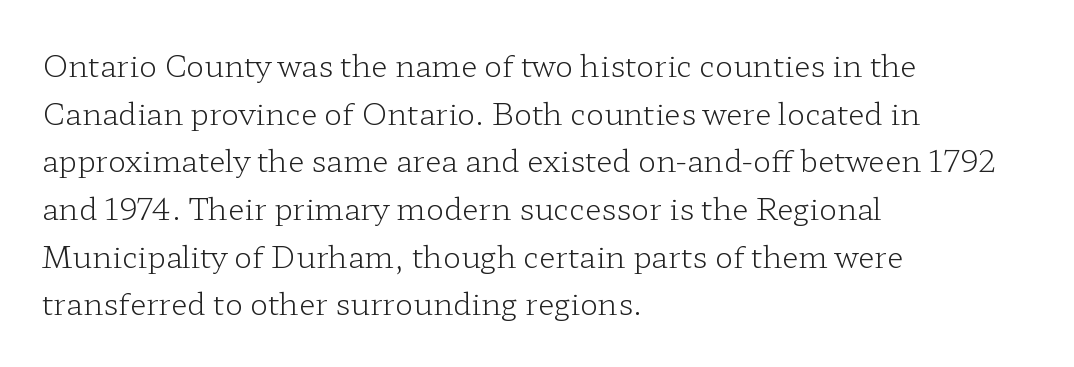
{"serif": "yes", "italic": "no", "bold": "no", "weight": "light", "width": "wide", "stroke_contrast": "low", "x_height": "medium", "monospaced": "no", "underline": "no", "align": "left", "line_spacing": "normal", "line_spacing_ratio": 1.59, "letter_spacing": "normal", "letter_spacing_em": 0.0, "glyph_px": 30}
